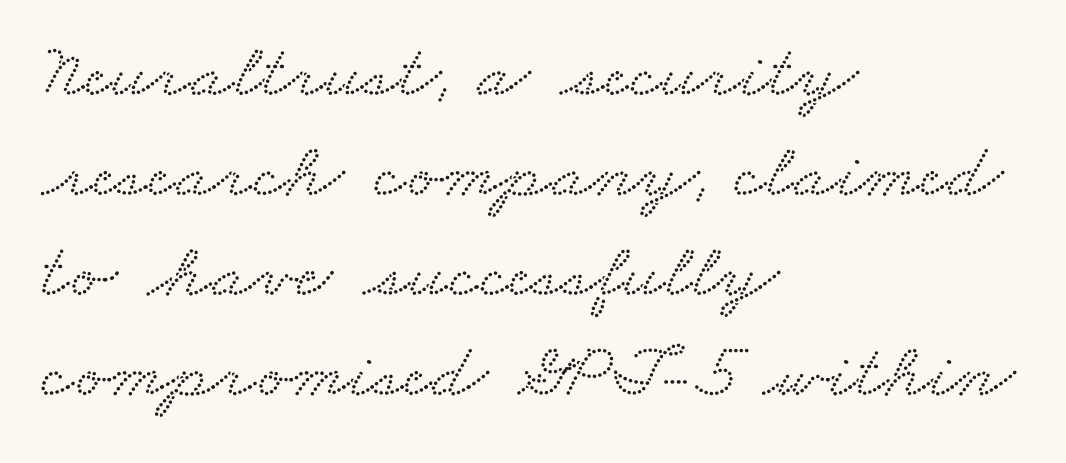
{"width": "wide", "stroke_contrast": "low", "x_height": "small", "monospaced": "no", "underline": "no", "align": "left", "line_spacing": "normal", "line_spacing_ratio": 1.28, "letter_spacing": "normal", "letter_spacing_em": 0.0, "glyph_px": 78}
